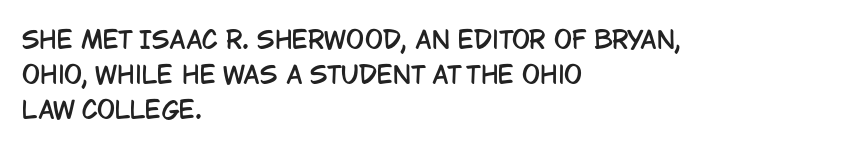
Style check: upright. The designer left line spacing at the default. Casual observation: everything's shoved over to the left. Tracking here is standard; glyphs follow each other at the usual distance. The foot of each line stays bare and open.
